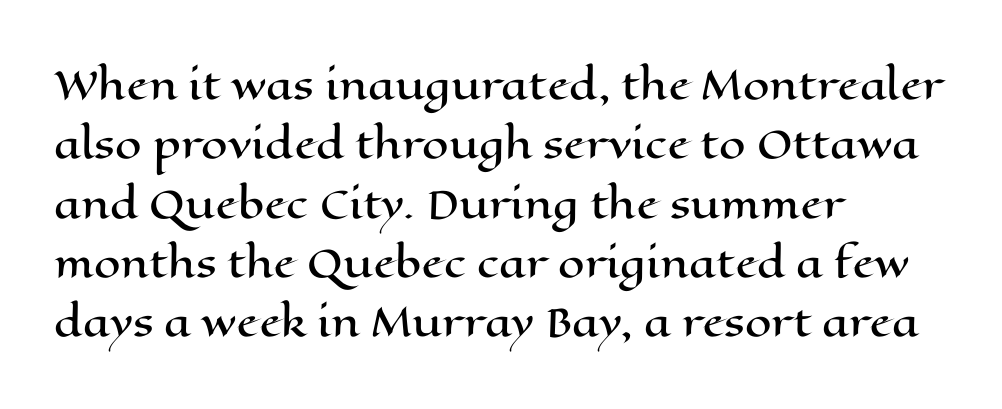
Line spacing here is normal. The rendering keeps characters at their native spacing. The gap between lines stays unmarked. Every row of glyphs begins at an identical x-position on the left.
